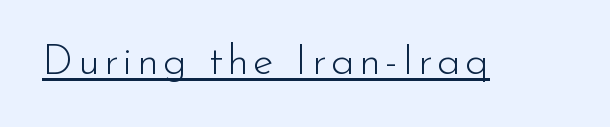
Q: Is the text bold? A: No.
Q: Is the text italic (slanted)? A: No, it is upright.
Q: Is the typeface a serif or a sans-serif typeface? A: Sans-serif.
Q: Is the text underlined? A: Yes.
Q: Width (condensed, normal, or wide)? A: Normal.
Q: Stroke contrast? A: Low.
Q: x-height? A: Small.
Q: Monospaced? A: No.
